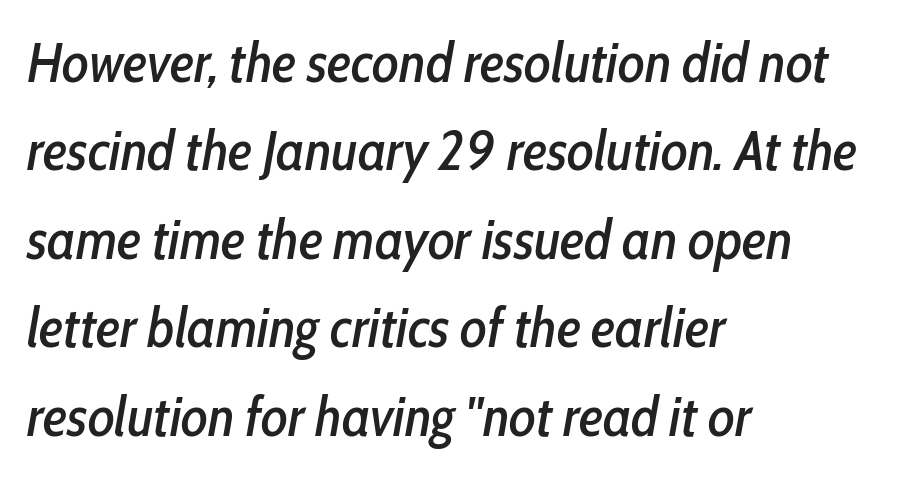
{"italic": "yes", "lean": "right", "slant_degrees": 10, "width": "condensed", "stroke_contrast": "low", "x_height": "medium", "monospaced": "no", "underline": "no", "align": "left", "line_spacing": "normal", "line_spacing_ratio": 1.58, "letter_spacing": "normal", "letter_spacing_em": 0.0, "glyph_px": 56}
